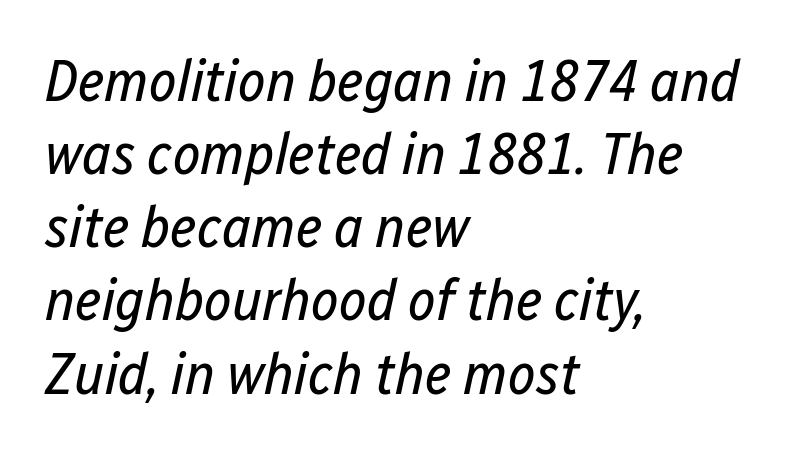
{"italic": "yes", "lean": "right", "slant_degrees": 12, "bold": "no", "weight": "regular", "width": "condensed", "stroke_contrast": "low", "x_height": "medium", "monospaced": "no", "underline": "no", "align": "left", "line_spacing_ratio": 1.24, "letter_spacing": "normal", "letter_spacing_em": 0.0, "glyph_px": 59}
